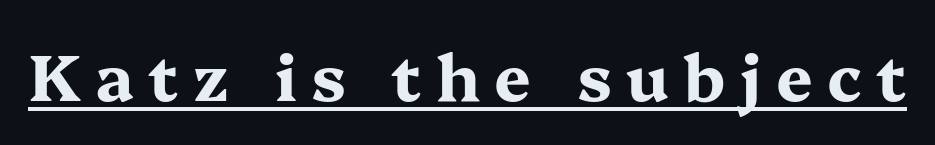
Q: Is the text bold? A: Yes.
Q: Is the text italic (slanted)? A: No, it is upright.
Q: Is the typeface a serif or a sans-serif typeface? A: Serif.
Q: Is the text underlined? A: Yes.
Q: Is the spacing between letters normal or unusually wide? A: Unusually wide.
Q: Width (condensed, normal, or wide)? A: Wide.
Q: Stroke contrast? A: Medium.
Q: x-height? A: Medium.
Q: Monospaced? A: No.
